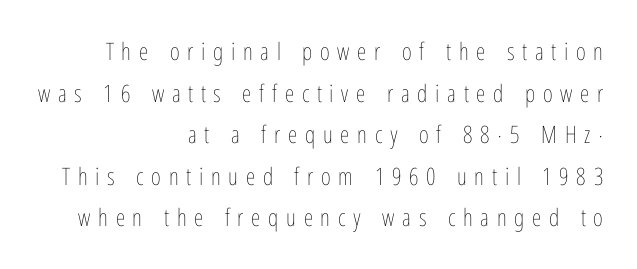
Q: Is the text bold? A: No.
Q: Is the text italic (slanted)? A: No, it is upright.
Q: Is the text underlined? A: No.
Q: How is the paragraph aligned? A: Right-aligned.
Q: Is the spacing between letters normal or unusually wide? A: Unusually wide.
